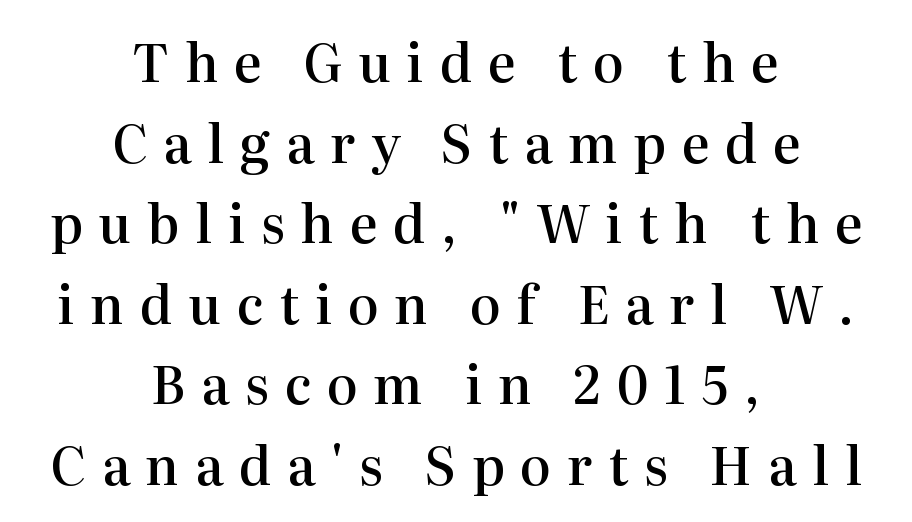
The space between consecutive lines is moderate. You could not count columns in this text — the font is proportionally spaced. Ascenders rise straight up at ninety degrees. The rendering inserts visible extra space after every character. Descenders are the only things crossing below the line. Weight: semibold (demi).
